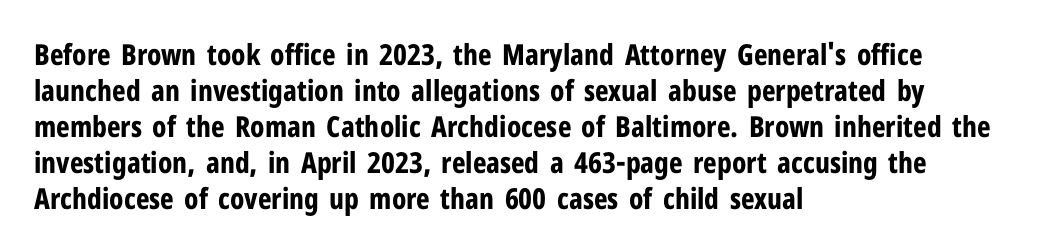
The passage shown is typeset with a sans-serif family. You could call the tracking neutral — neither tight nor loose. These lines are rendered in a variable-pitch font. Nope, not italic — everything's standing straight.
